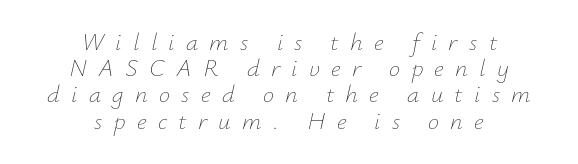
{"italic": "yes", "lean": "right", "slant_degrees": 12, "bold": "no", "underline": "no", "align": "center", "line_spacing": "tight", "line_spacing_ratio": 1.05, "letter_spacing": "wide", "letter_spacing_em": 0.45, "glyph_px": 25}
